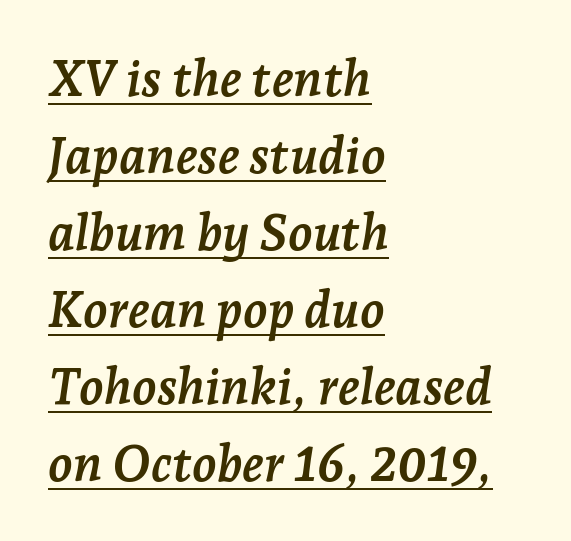
The image shows 50 px semibold serif type, italic (leaning right); set left-aligned, normal line spacing (1.54x), normal letter spacing, underlined; low stroke contrast and a medium x-height.
